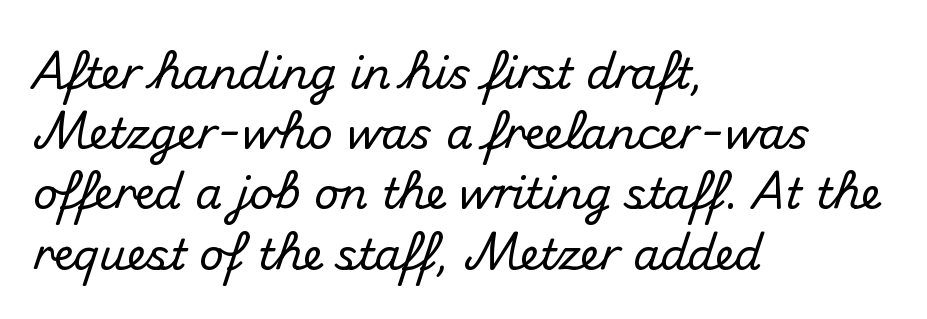
{"serif": "no", "width": "normal", "stroke_contrast": "medium", "x_height": "small", "monospaced": "no", "underline": "no", "align": "left", "line_spacing": "normal", "line_spacing_ratio": 1.4, "letter_spacing": "normal", "letter_spacing_em": 0.0, "glyph_px": 43}
